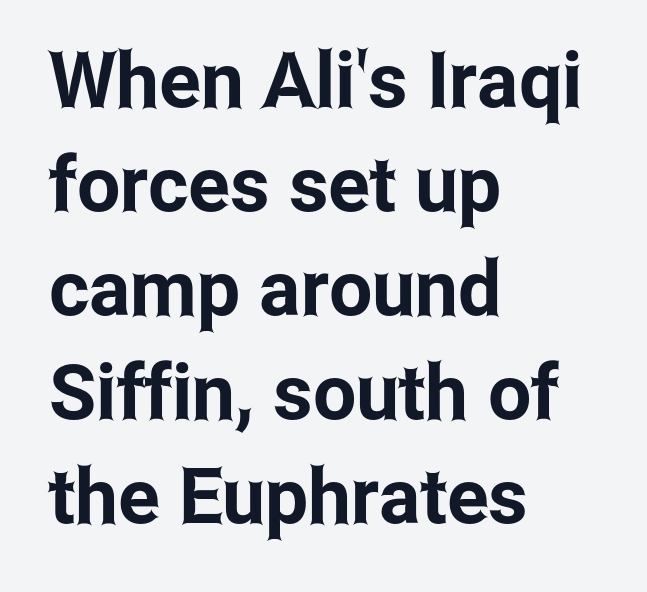
Q: Is the text italic (slanted)? A: No, it is upright.
Q: Is the typeface a serif or a sans-serif typeface? A: Sans-serif.
Q: Is the text underlined? A: No.
Q: How is the paragraph aligned? A: Left-aligned.
Q: Is the spacing between letters normal or unusually wide? A: Normal.
Q: Is the spacing between lines tight, normal or loose? A: Normal.
Q: Width (condensed, normal, or wide)? A: Condensed.
Q: Stroke contrast? A: Low.
Q: x-height? A: Medium.
Q: Monospaced? A: No.
